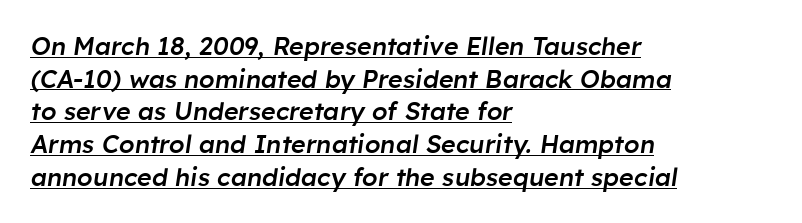
Characters are canted at an angle relative to the baseline's perpendicular. A continuous stroke trails under the words, as in a hyperlink. Emphasis by weight is partial: semibold. Each new line begins a customary step beneath the previous one. The compositor pushed each line to the left boundary. Inter-character spacing is left at the font's built-in metrics.
